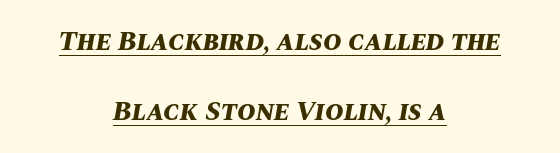
The image shows 28 px bold type, italic (leaning right); set centered, loose line spacing (2.5x), normal letter spacing, underlined; medium stroke contrast and a large x-height.
